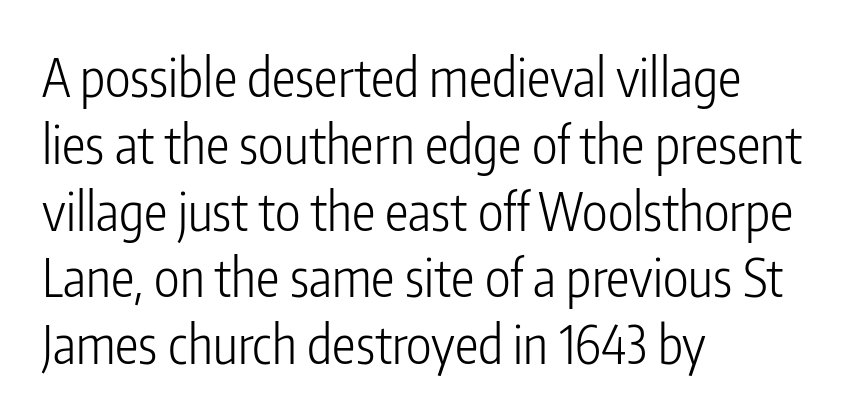
The image shows 53 px light, condensed sans-serif type, upright; set left-aligned, normal line spacing (1.26x), normal letter spacing, not underlined; low stroke contrast and a medium x-height.
